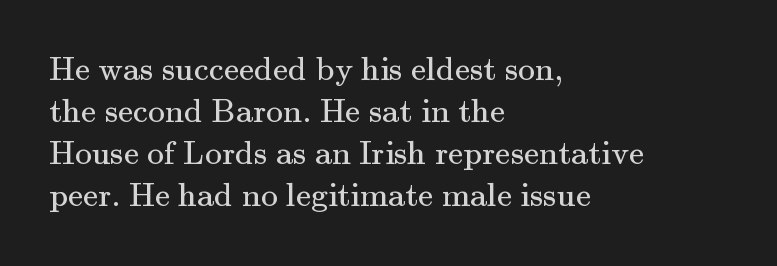
The image shows 34 px regular-weight serif type, upright; set left-aligned, line spacing 1.24x, normal letter spacing, not underlined; medium stroke contrast and a small x-height.
